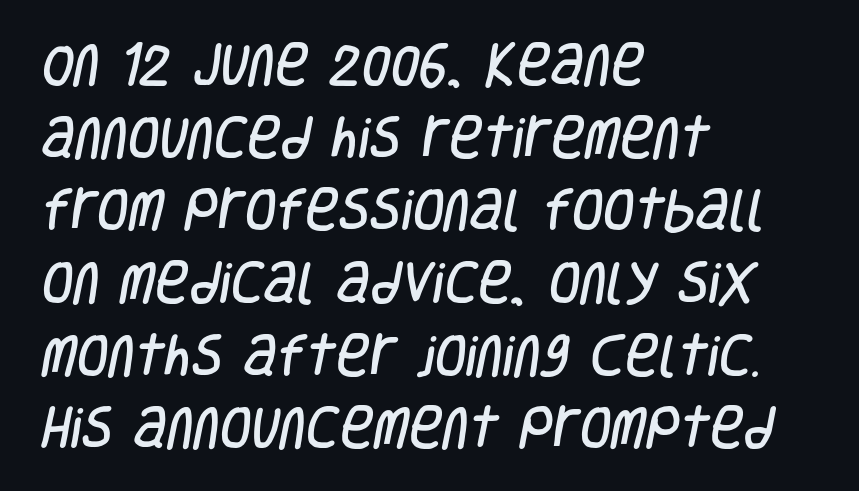
The image shows 46 px condensed sans-serif type; set left-aligned, normal line spacing (1.58x), normal letter spacing, not underlined; low stroke contrast and a large x-height.
